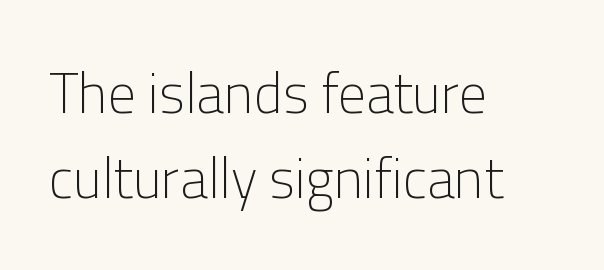
The image shows 56 px light sans-serif type, upright; set left-aligned, normal line spacing (1.52x), normal letter spacing, not underlined; low stroke contrast and a medium x-height.
